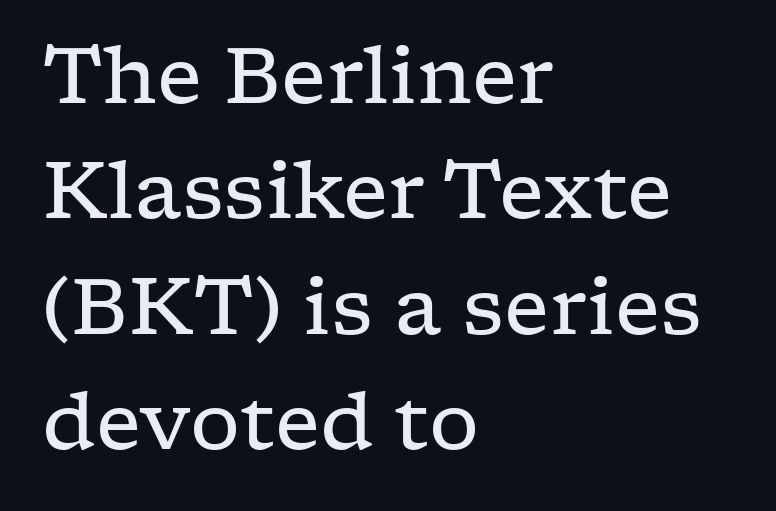
{"serif": "yes", "italic": "no", "bold": "no", "weight": "regular", "width": "wide", "stroke_contrast": "low", "x_height": "medium", "monospaced": "no", "underline": "no", "align": "left", "line_spacing": "normal", "line_spacing_ratio": 1.46, "letter_spacing": "normal", "letter_spacing_em": 0.0, "glyph_px": 79}
